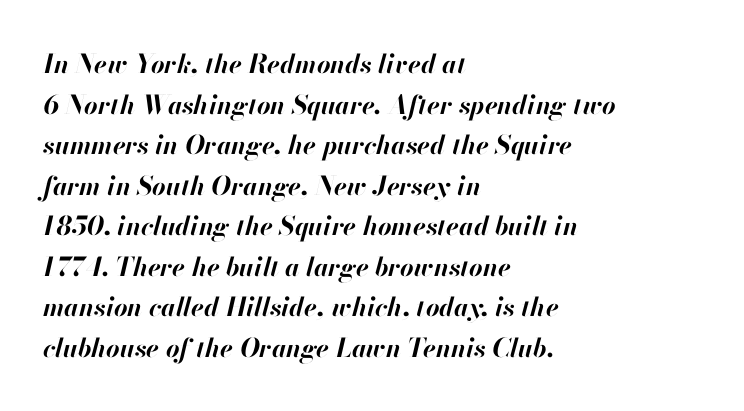
Q: Is the text bold? A: Yes.
Q: Is the text italic (slanted)? A: Yes, it leans right by about 13 degrees.
Q: Is the text underlined? A: No.
Q: How is the paragraph aligned? A: Left-aligned.
Q: Is the spacing between letters normal or unusually wide? A: Normal.
Q: Is the spacing between lines tight, normal or loose? A: Normal.
